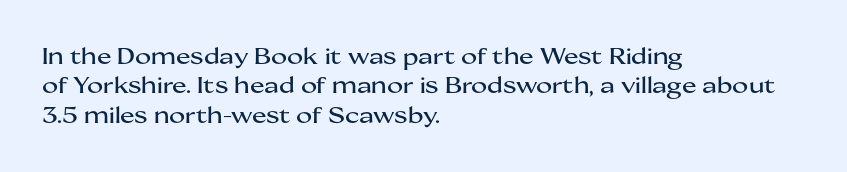
Glyph-to-glyph distance matches everyday printed text. If you drew a ruler down the left edge, every line would touch it. The letters stand upright; this is a roman face. No word sits above an underline. The line-height multiplier appears to be the usual default.
